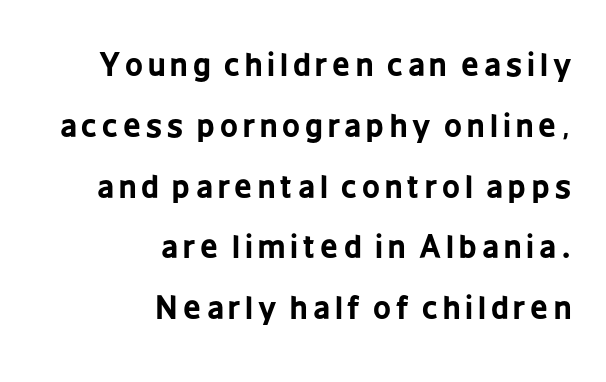
Q: Is the text bold? A: Yes.
Q: Is the text italic (slanted)? A: No, it is upright.
Q: Is the typeface a serif or a sans-serif typeface? A: Sans-serif.
Q: Is the text underlined? A: No.
Q: How is the paragraph aligned? A: Right-aligned.
Q: Is the spacing between lines tight, normal or loose? A: Loose.
Q: Width (condensed, normal, or wide)? A: Condensed.
Q: Stroke contrast? A: Low.
Q: x-height? A: Medium.
Q: Monospaced? A: No.
